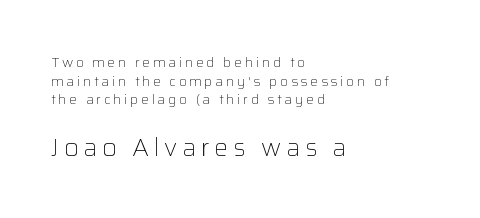
Q: Is the text bold? A: No.
Q: Is the text italic (slanted)? A: No, it is upright.
Q: Is the text underlined? A: No.
Q: How is the paragraph aligned? A: Left-aligned.
Q: Is the spacing between lines tight, normal or loose? A: Normal.
Q: Which block of text is set in a larger size, the first (top) or the second (bottom)? A: The second (bottom) one.
